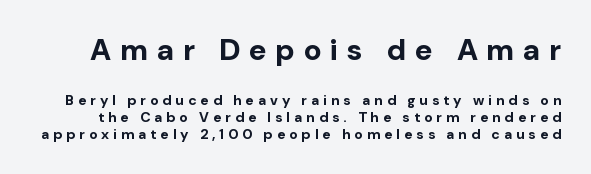
You could not count columns in this text — the font is proportionally spaced. The initial chunk of copy outweighs the following chunk in type size. A bare baseline throughout the passage. The letters are bold, with thick, heavy strokes. Regarding serifs, this sample does without them. Display-style spreading of the glyphs; the letterfit is very open.
